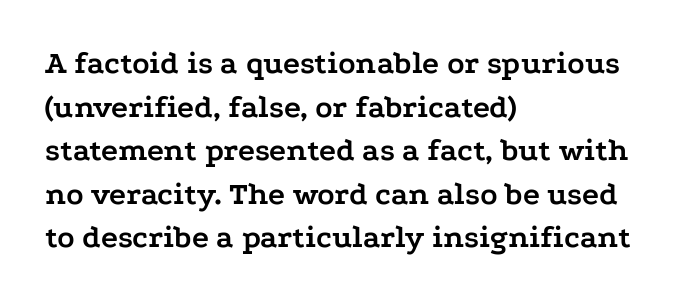
These lines stack with their left ends in a neat column. Note the varied advance widths — an 'i' is clearly narrower than an 'm'. I'd call this a serif setting — the letters wear small feet. The lettering stays uniformly vertical, giving the passage a roman look. Any mark beneath the type? The region is blank. A typesetter would call this leading conventional body-copy spacing.
